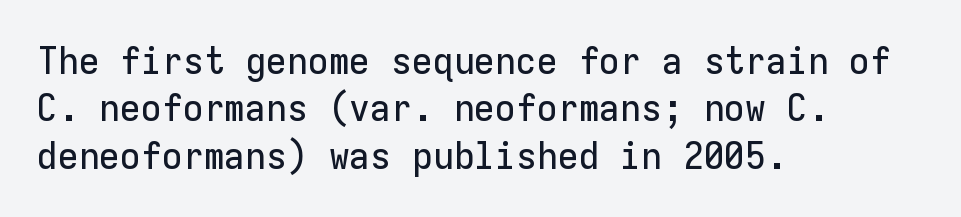
{"serif": "no", "italic": "no", "width": "normal", "stroke_contrast": "low", "x_height": "medium", "monospaced": "yes", "underline": "no", "align": "left", "line_spacing": "normal", "line_spacing_ratio": 1.25, "letter_spacing": "normal", "letter_spacing_em": 0.0, "glyph_px": 38}
